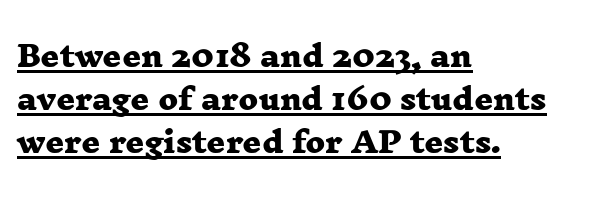
The image shows 29 px heavy, wide serif type; set left-aligned, normal line spacing (1.49x), normal letter spacing, underlined; low stroke contrast and a medium x-height.
